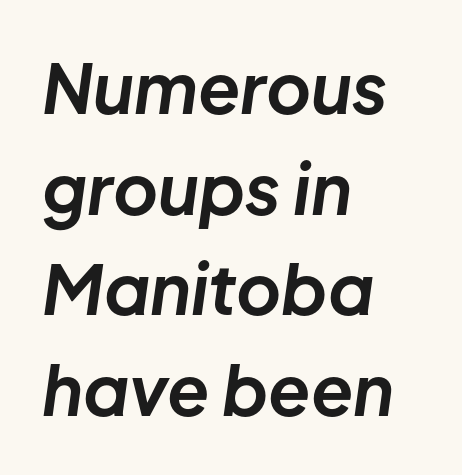
Q: Is the text bold? A: Yes.
Q: Is the text italic (slanted)? A: Yes, it leans right by about 8 degrees.
Q: Is the text underlined? A: No.
Q: How is the paragraph aligned? A: Left-aligned.
Q: Is the spacing between letters normal or unusually wide? A: Normal.
Q: Is the spacing between lines tight, normal or loose? A: Normal.
Q: Width (condensed, normal, or wide)? A: Normal.
Q: Stroke contrast? A: Low.
Q: x-height? A: Medium.
Q: Monospaced? A: No.
